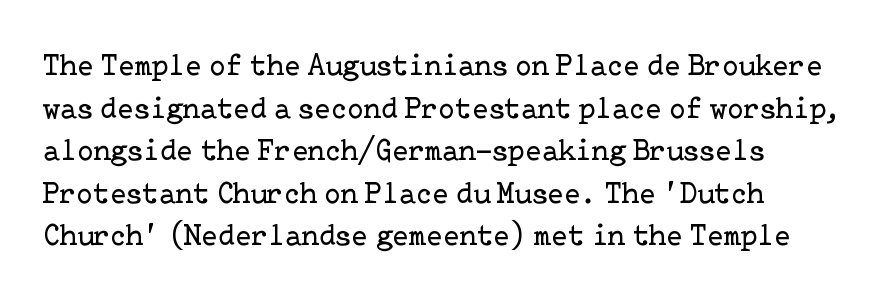
{"serif": "yes", "italic": "no", "bold": "no", "weight": "regular", "width": "normal", "stroke_contrast": "low", "x_height": "medium", "underline": "no", "align": "left", "line_spacing": "normal", "line_spacing_ratio": 1.42, "letter_spacing": "normal", "letter_spacing_em": 0.0, "glyph_px": 30}
